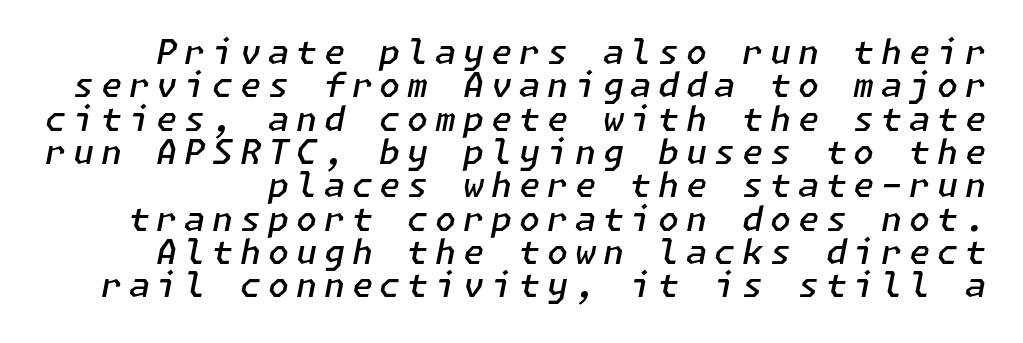
The image shows 34 px semibold type, italic (leaning right); set tight line spacing (0.98x), unusually wide letter spacing (+0.2 em), not underlined; low stroke contrast and a medium x-height.
